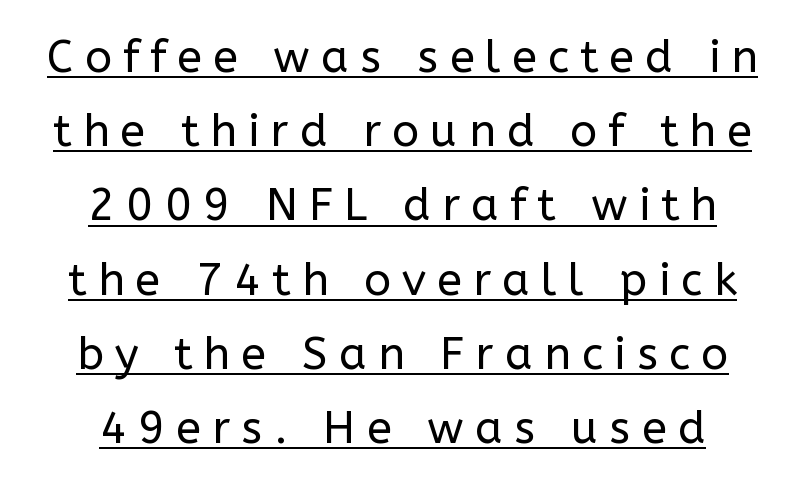
Q: Is the text bold? A: No.
Q: Is the text italic (slanted)? A: No, it is upright.
Q: Is the typeface a serif or a sans-serif typeface? A: Sans-serif.
Q: Is the text underlined? A: Yes.
Q: How is the paragraph aligned? A: Centered.
Q: Is the spacing between letters normal or unusually wide? A: Unusually wide.
Q: Is the spacing between lines tight, normal or loose? A: Normal.
Q: Width (condensed, normal, or wide)? A: Normal.
Q: Stroke contrast? A: Low.
Q: x-height? A: Medium.
Q: Monospaced? A: No.
